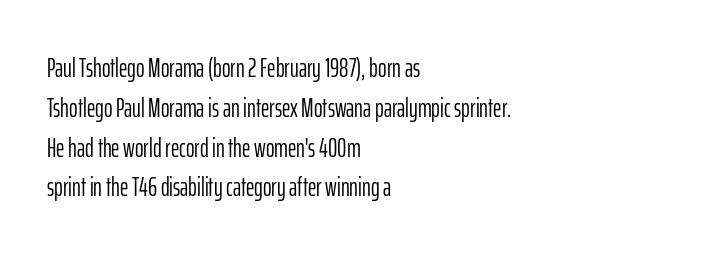
Q: Is the text bold? A: No.
Q: Is the text italic (slanted)? A: No, it is upright.
Q: Is the text underlined? A: No.
Q: How is the paragraph aligned? A: Left-aligned.
Q: Is the spacing between letters normal or unusually wide? A: Normal.
Q: Is the spacing between lines tight, normal or loose? A: Normal.
